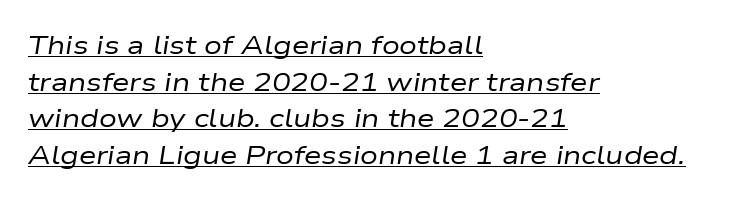
A rule runs beneath these lines of type. The lettering tilts uniformly, giving the passage an italic look. The rendering anchors every line to the left-hand side. Glyph-to-glyph distance matches everyday printed text. This is not heavy type; no bold has been used.
